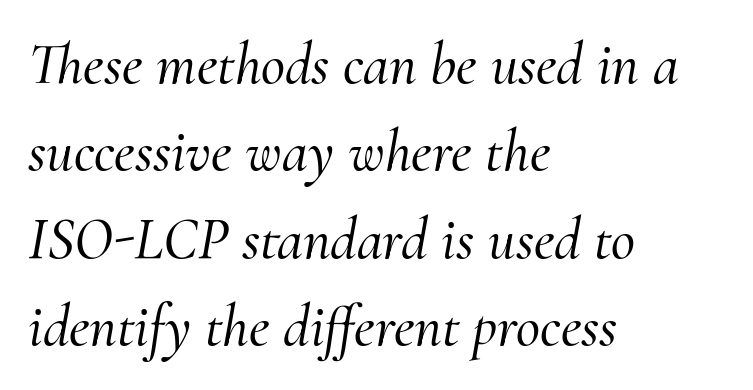
{"serif": "yes", "italic": "yes", "lean": "right", "slant_degrees": 10, "width": "normal", "stroke_contrast": "medium", "x_height": "small", "monospaced": "no", "underline": "no", "align": "left", "line_spacing": "normal", "line_spacing_ratio": 1.48, "letter_spacing": "normal", "letter_spacing_em": 0.0, "glyph_px": 59}
